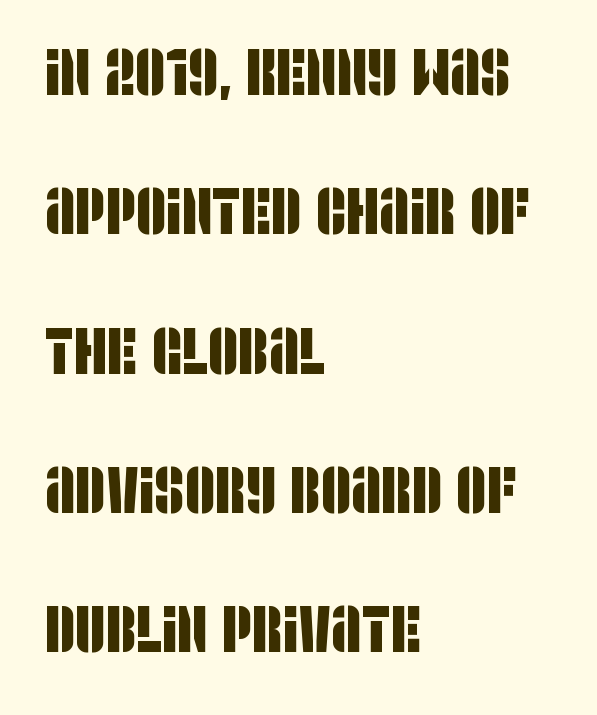
{"serif": "no", "width": "condensed", "stroke_contrast": "low", "x_height": "large", "monospaced": "no", "underline": "no", "align": "left", "line_spacing": "loose", "line_spacing_ratio": 2.11, "letter_spacing": "normal", "letter_spacing_em": 0.0, "glyph_px": 66}
